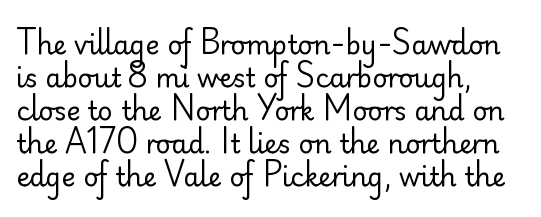
Q: Is the text bold? A: No.
Q: Is the text italic (slanted)? A: No, it is upright.
Q: Is the text underlined? A: No.
Q: How is the paragraph aligned? A: Left-aligned.
Q: Is the spacing between letters normal or unusually wide? A: Normal.
Q: Is the spacing between lines tight, normal or loose? A: Normal.
